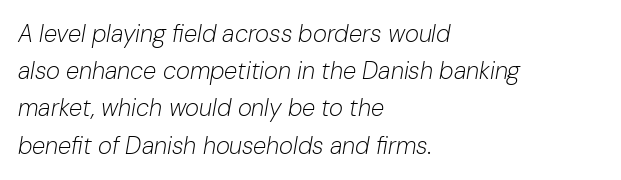
Q: Is the text bold? A: No.
Q: Is the text italic (slanted)? A: Yes, it leans right by about 10 degrees.
Q: Is the text underlined? A: No.
Q: How is the paragraph aligned? A: Left-aligned.
Q: Is the spacing between letters normal or unusually wide? A: Normal.
Q: Is the spacing between lines tight, normal or loose? A: Normal.
